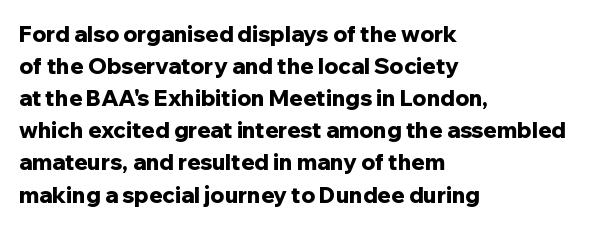
Q: Is the text bold? A: Yes.
Q: Is the text italic (slanted)? A: No, it is upright.
Q: Is the text underlined? A: No.
Q: How is the paragraph aligned? A: Left-aligned.
Q: Is the spacing between letters normal or unusually wide? A: Normal.
Q: Is the spacing between lines tight, normal or loose? A: Normal.
